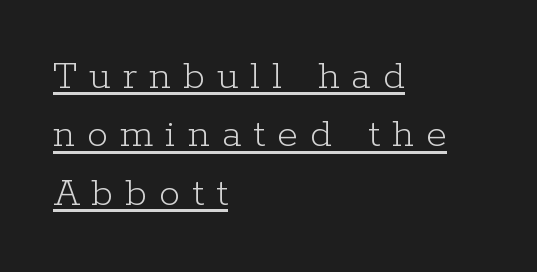
Quick note: not italic, upright. Little horizontal feet cap the strokes, marking this as serif type. This block has exactly the height ordinary leading produces. Is this a heavy cut? Hardly; it is regular or lighter.
